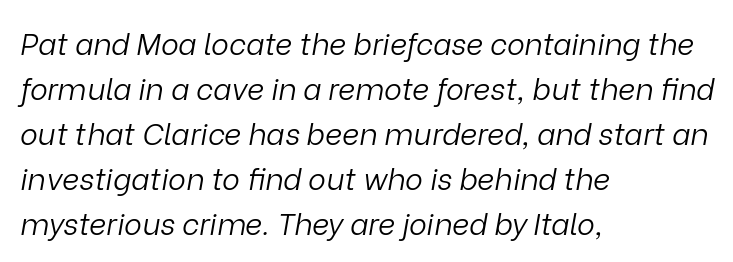
{"italic": "yes", "lean": "right", "slant_degrees": 9, "bold": "no", "weight": "light", "width": "normal", "stroke_contrast": "low", "x_height": "medium", "monospaced": "no", "underline": "no", "align": "left", "line_spacing": "normal", "line_spacing_ratio": 1.5, "letter_spacing": "normal", "letter_spacing_em": 0.0, "glyph_px": 30}
